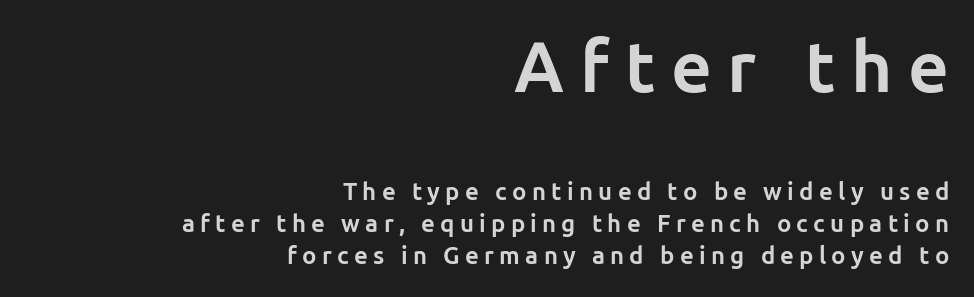
Q: Is the text bold? A: Yes.
Q: Is the text italic (slanted)? A: No, it is upright.
Q: Is the typeface a serif or a sans-serif typeface? A: Sans-serif.
Q: Is the text underlined? A: No.
Q: How is the paragraph aligned? A: Right-aligned.
Q: Is the spacing between letters normal or unusually wide? A: Unusually wide.
Q: Is the spacing between lines tight, normal or loose? A: Normal.
Q: Which block of text is set in a larger size, the first (top) or the second (bottom)? A: The first (top) one.
Q: Width (condensed, normal, or wide)? A: Normal.
Q: Stroke contrast? A: Low.
Q: x-height? A: Medium.
Q: Monospaced? A: No.
